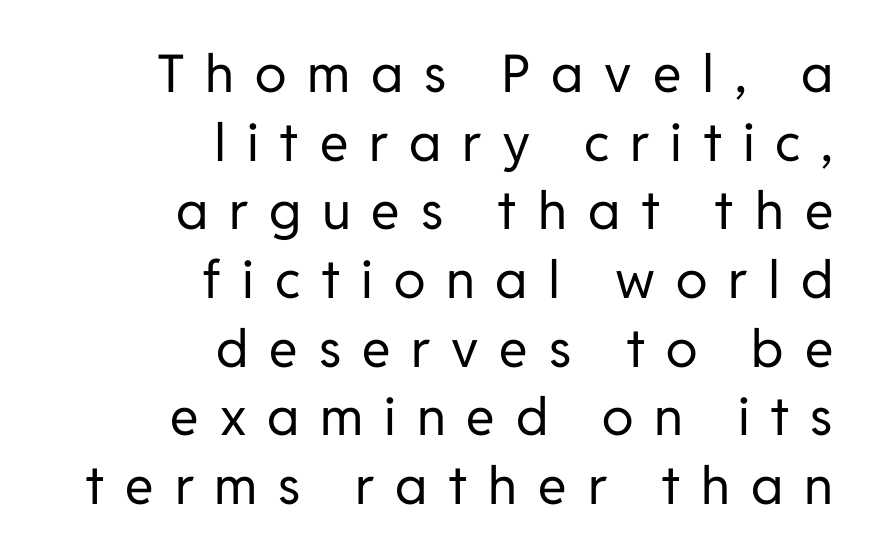
Q: Is the text bold? A: No.
Q: Is the text italic (slanted)? A: No, it is upright.
Q: Is the typeface a serif or a sans-serif typeface? A: Sans-serif.
Q: Is the text underlined? A: No.
Q: How is the paragraph aligned? A: Right-aligned.
Q: Is the spacing between letters normal or unusually wide? A: Unusually wide.
Q: Is the spacing between lines tight, normal or loose? A: Normal.
Q: Width (condensed, normal, or wide)? A: Normal.
Q: Stroke contrast? A: Low.
Q: x-height? A: Medium.
Q: Monospaced? A: No.
